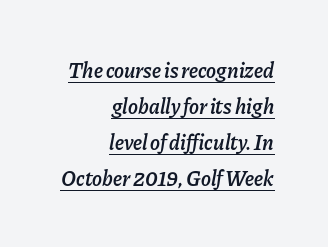
{"italic": "yes", "lean": "right", "slant_degrees": 11, "bold": "semi", "underline": "yes", "align": "right", "line_spacing_ratio": 1.71, "letter_spacing": "normal", "letter_spacing_em": 0.0, "glyph_px": 21}
